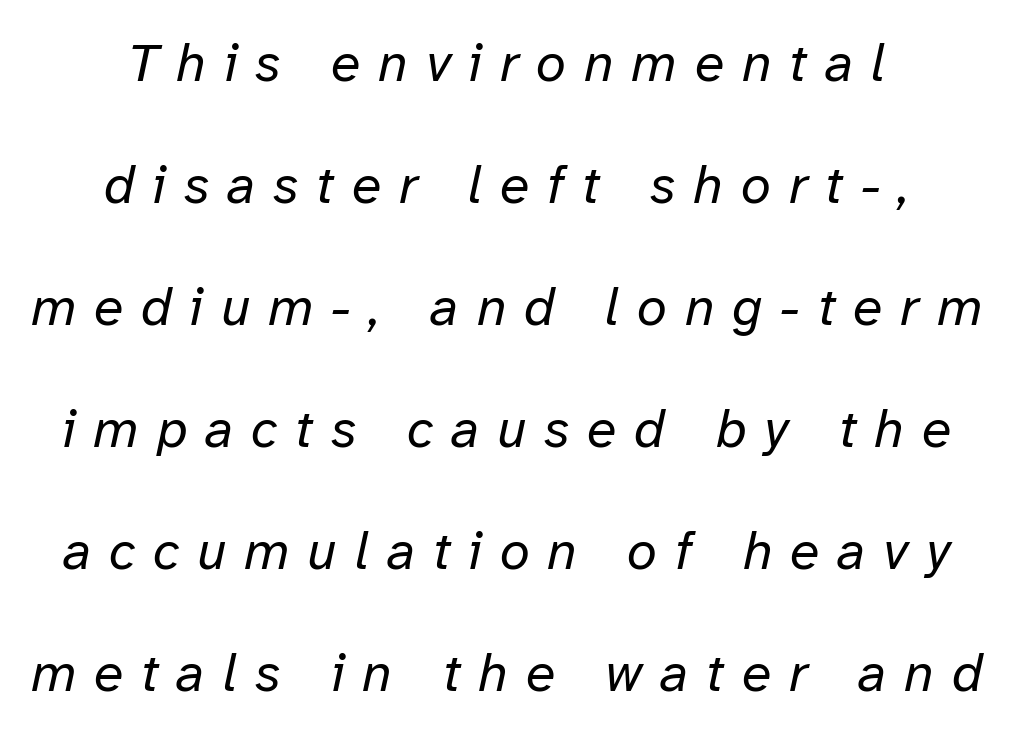
Q: Is the text bold? A: No.
Q: Is the text italic (slanted)? A: Yes, it leans right by about 12 degrees.
Q: Is the text underlined? A: No.
Q: How is the paragraph aligned? A: Centered.
Q: Is the spacing between letters normal or unusually wide? A: Unusually wide.
Q: Is the spacing between lines tight, normal or loose? A: Loose.
Q: Width (condensed, normal, or wide)? A: Normal.
Q: Stroke contrast? A: Low.
Q: x-height? A: Medium.
Q: Monospaced? A: No.
